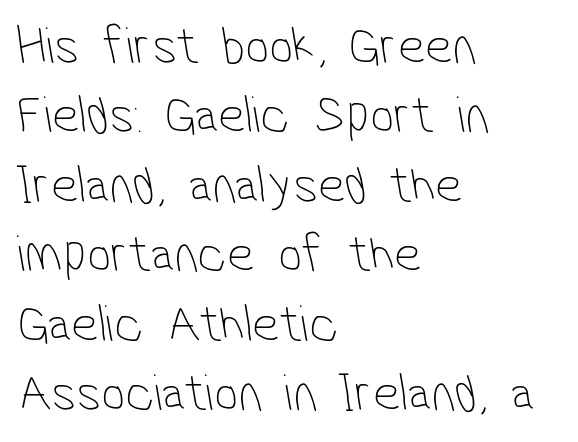
Q: Is the text bold? A: No.
Q: Is the typeface a serif or a sans-serif typeface? A: Sans-serif.
Q: Is the text underlined? A: No.
Q: How is the paragraph aligned? A: Left-aligned.
Q: Is the spacing between letters normal or unusually wide? A: Normal.
Q: Is the spacing between lines tight, normal or loose? A: Normal.
Q: Width (condensed, normal, or wide)? A: Condensed.
Q: Stroke contrast? A: Low.
Q: x-height? A: Medium.
Q: Monospaced? A: No.
